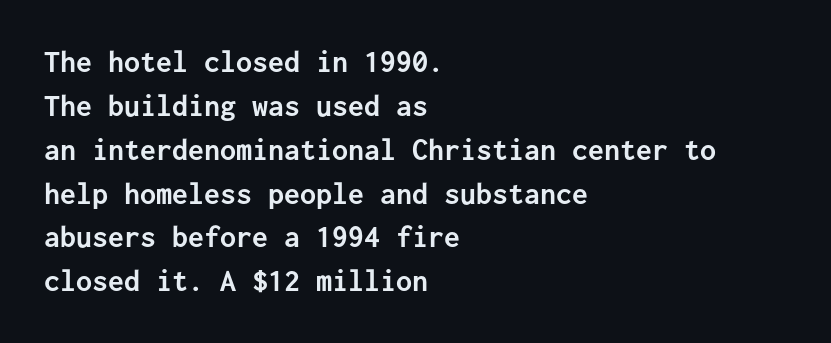
Q: Is the text bold? A: Yes.
Q: Is the text italic (slanted)? A: No, it is upright.
Q: Is the typeface a serif or a sans-serif typeface? A: Sans-serif.
Q: Is the text underlined? A: No.
Q: How is the paragraph aligned? A: Left-aligned.
Q: Is the spacing between letters normal or unusually wide? A: Normal.
Q: Is the spacing between lines tight, normal or loose? A: Normal.
Q: Width (condensed, normal, or wide)? A: Normal.
Q: Stroke contrast? A: Low.
Q: x-height? A: Medium.
Q: Monospaced? A: Yes.
